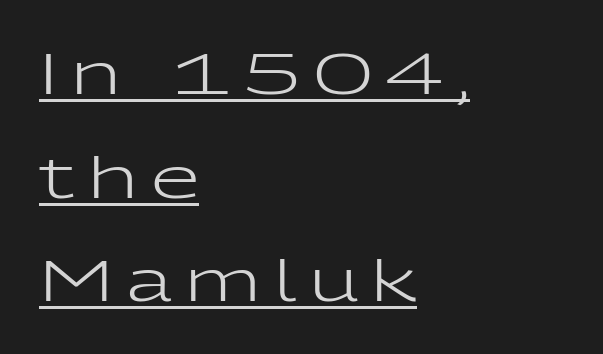
Q: Is the text bold? A: No.
Q: Is the text italic (slanted)? A: No, it is upright.
Q: Is the typeface a serif or a sans-serif typeface? A: Sans-serif.
Q: Is the text underlined? A: Yes.
Q: How is the paragraph aligned? A: Left-aligned.
Q: Is the spacing between letters normal or unusually wide? A: Unusually wide.
Q: Width (condensed, normal, or wide)? A: Wide.
Q: Stroke contrast? A: Low.
Q: x-height? A: Medium.
Q: Monospaced? A: No.
